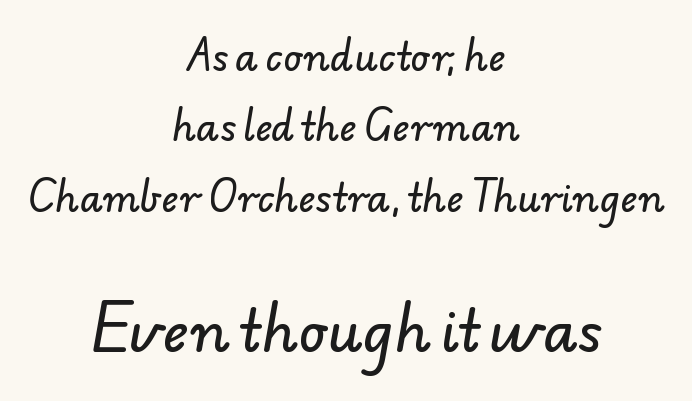
The paragraph has two soft edges and a firm central axis. Scale increases going downward across the two blocks. Nobody touched the tracking dial on this one. Quick note: interline space is abundant.
